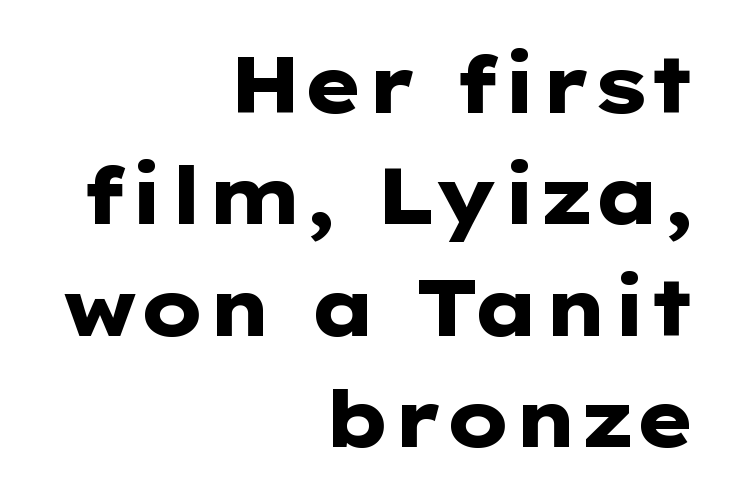
Baseline-to-baseline distance is the conventional proportion of letter height. If you drew a ruler down the right edge, every line would touch it. Vertical strokes here are truly vertical. Think of a printed novel: that variable character pitch is what you see here.
